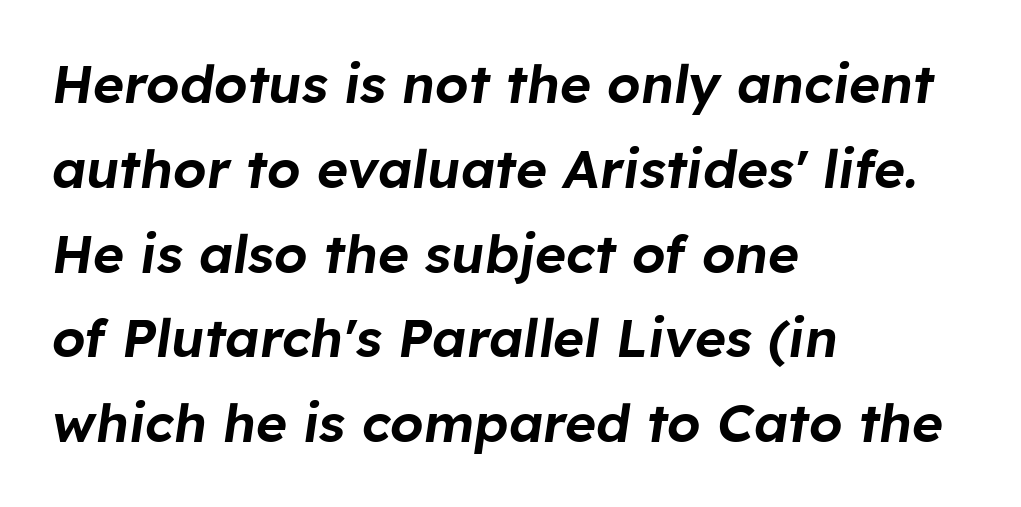
The image shows 53 px text type, italic (leaning right); set left-aligned, normal line spacing (1.6x), normal letter spacing, not underlined; low stroke contrast and a medium x-height.
